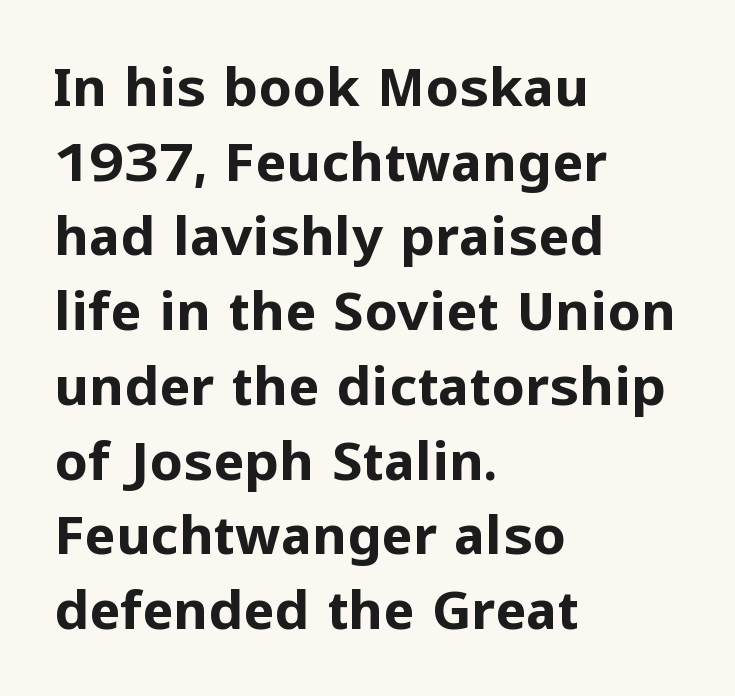
{"serif": "no", "italic": "no", "bold": "yes", "weight": "bold", "width": "normal", "stroke_contrast": "low", "x_height": "medium", "monospaced": "no", "underline": "no", "align": "left", "line_spacing": "normal", "line_spacing_ratio": 1.41, "letter_spacing": "normal", "letter_spacing_em": 0.0, "glyph_px": 53}
